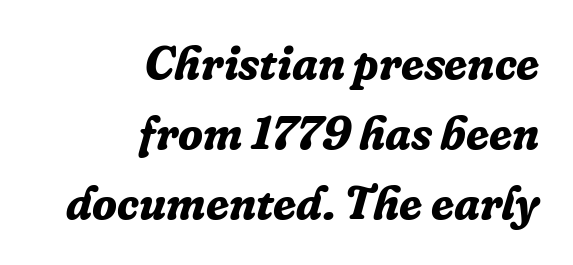
The font is running at its bold setting. Typographically, this falls in the serif category. The passage shown is not underscored anywhere. Vertically, the passage feels balanced, rows spaced as you'd expect.
